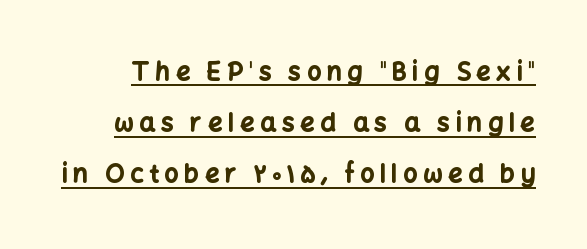
{"italic": "no", "bold": "yes", "underline": "yes", "line_spacing": "loose", "line_spacing_ratio": 2.05, "letter_spacing": "wide", "letter_spacing_em": 0.23, "glyph_px": 25}
